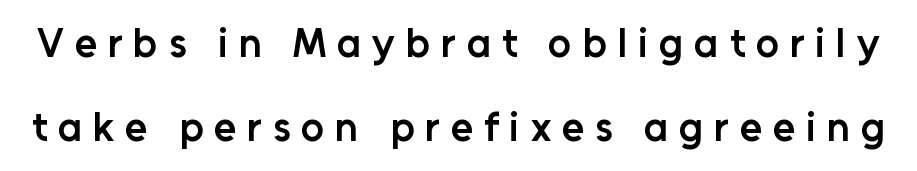
{"serif": "no", "italic": "no", "bold": "semi", "weight": "semibold", "width": "normal", "stroke_contrast": "low", "x_height": "medium", "monospaced": "no", "underline": "no", "line_spacing": "loose", "line_spacing_ratio": 2.05, "letter_spacing": "wide", "letter_spacing_em": 0.26, "glyph_px": 41}
